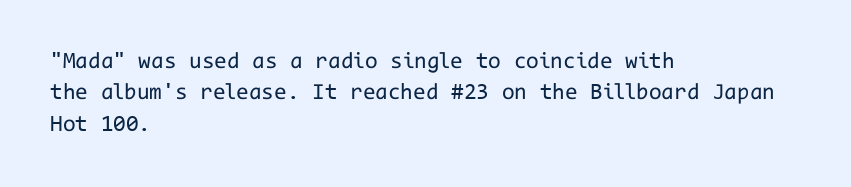
The image shows 23 px text type, upright; set left-aligned, normal line spacing (1.36x), normal letter spacing, not underlined.
